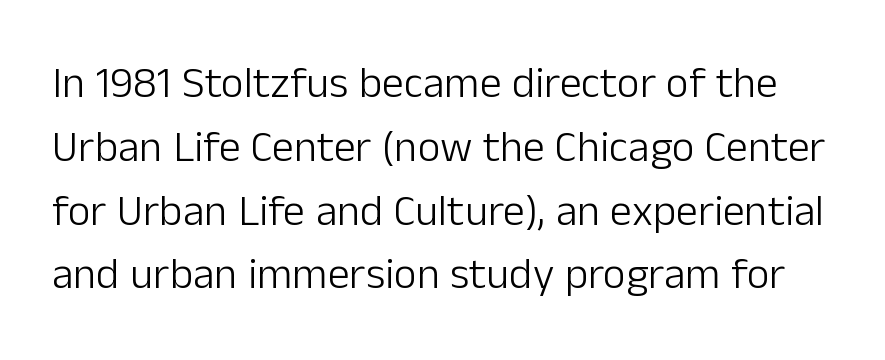
{"serif": "no", "italic": "no", "bold": "no", "weight": "light", "width": "normal", "stroke_contrast": "low", "x_height": "medium", "monospaced": "no", "underline": "no", "line_spacing": "normal", "line_spacing_ratio": 1.45, "letter_spacing": "normal", "letter_spacing_em": 0.0, "glyph_px": 44}
